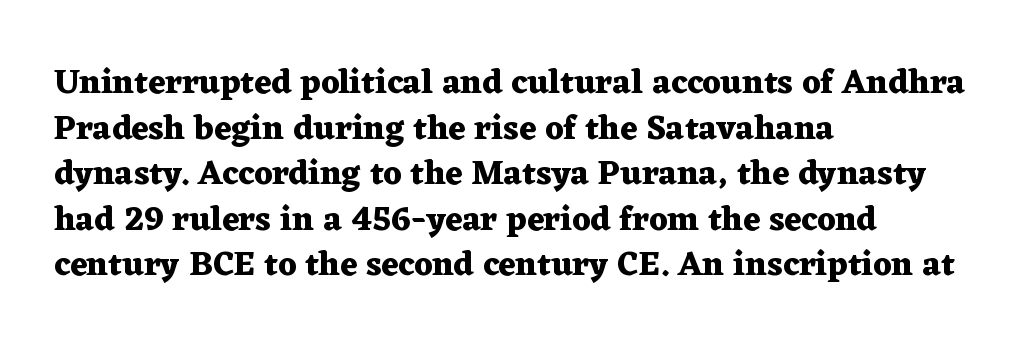
Where is the straight margin? On the left. Bare-footed words on every line. Every character sits straight up, as roman type does. The line-height multiplier appears to be the usual default.
